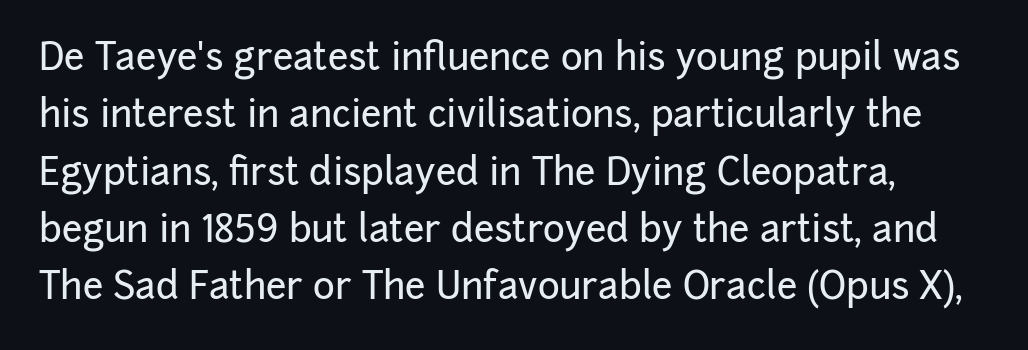
Q: Is the text italic (slanted)? A: No, it is upright.
Q: Is the typeface a serif or a sans-serif typeface? A: Sans-serif.
Q: Is the text underlined? A: No.
Q: Is the spacing between letters normal or unusually wide? A: Normal.
Q: Is the spacing between lines tight, normal or loose? A: Normal.
Q: Width (condensed, normal, or wide)? A: Normal.
Q: Stroke contrast? A: Low.
Q: x-height? A: Medium.
Q: Monospaced? A: No.
